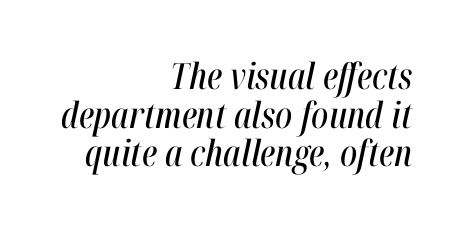
The image shows 36 px condensed type, italic (leaning right); set right-aligned, tight line spacing (1.07x), normal letter spacing, not underlined; high stroke contrast and a medium x-height.
